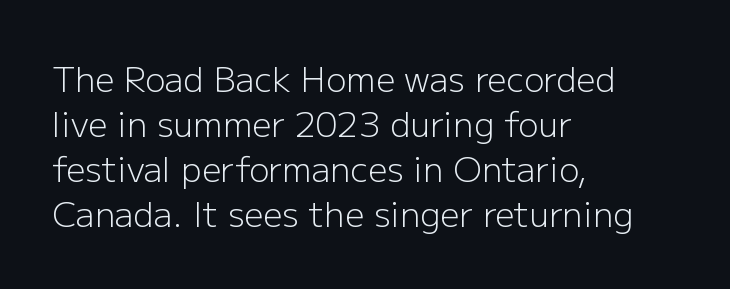
{"serif": "no", "italic": "no", "bold": "no", "weight": "light", "width": "normal", "stroke_contrast": "low", "x_height": "medium", "monospaced": "no", "underline": "no", "align": "left", "line_spacing": "normal", "line_spacing_ratio": 1.32, "letter_spacing": "normal", "letter_spacing_em": 0.0, "glyph_px": 34}
